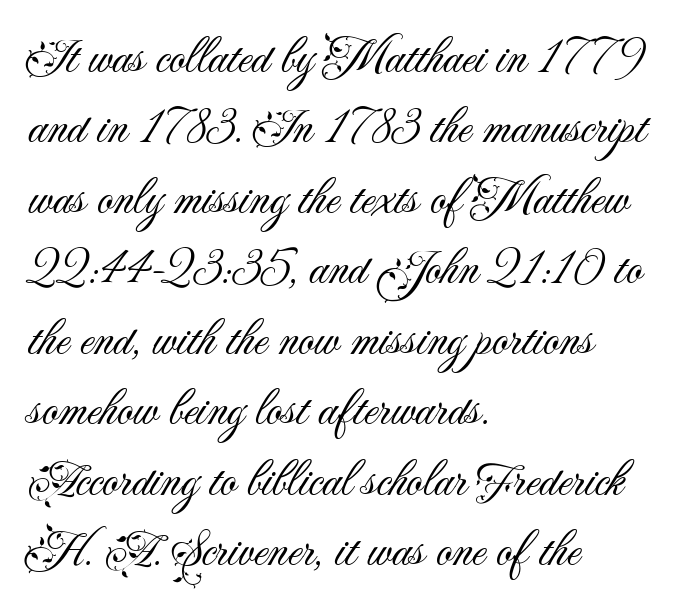
Q: Is the text bold? A: No.
Q: Is the text italic (slanted)? A: Yes.
Q: Is the typeface a serif or a sans-serif typeface? A: Sans-serif.
Q: Is the text underlined? A: No.
Q: How is the paragraph aligned? A: Left-aligned.
Q: Is the spacing between letters normal or unusually wide? A: Normal.
Q: Is the spacing between lines tight, normal or loose? A: Normal.
Q: Width (condensed, normal, or wide)? A: Normal.
Q: Stroke contrast? A: Medium.
Q: x-height? A: Small.
Q: Monospaced? A: No.
